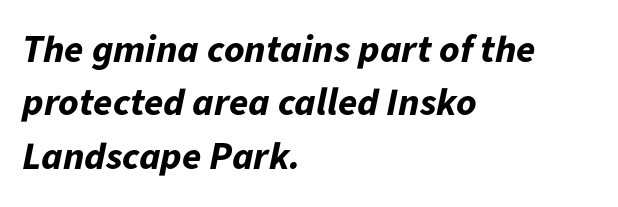
A normal amount of white space separates one row of letters from the next. You could not count columns in this text — the font is proportionally spaced. An italicized treatment has been applied to the whole sample. In terms of weight, the rendering is a true, heavy bold.
